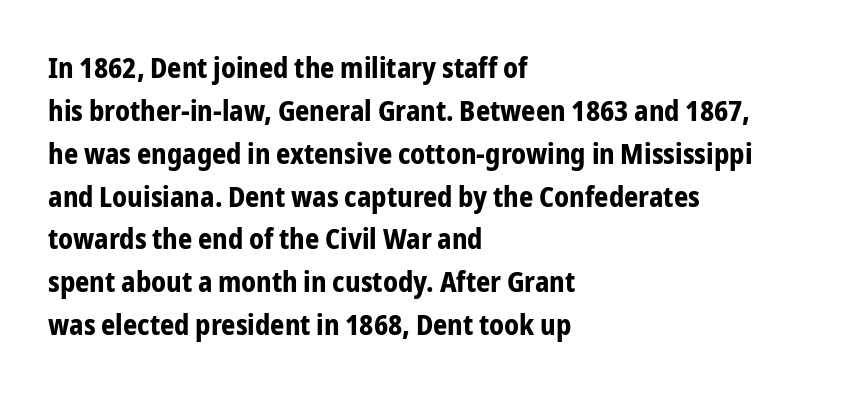
{"serif": "no", "italic": "no", "bold": "yes", "weight": "bold", "width": "condensed", "stroke_contrast": "low", "x_height": "medium", "monospaced": "no", "underline": "no", "align": "left", "line_spacing": "normal", "line_spacing_ratio": 1.53, "letter_spacing": "normal", "letter_spacing_em": 0.0, "glyph_px": 28}
